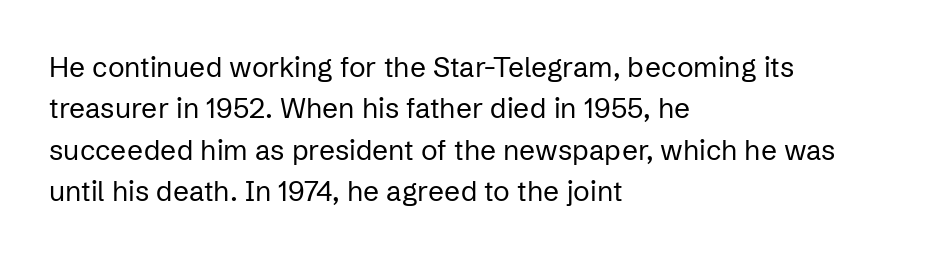
A student would call this left alignment; a typographer would say flush left, rag right. Students, observe: this is what conventionally led text looks like. These lines keep a tight, regular rhythm from letter to letter. No heavy texture on the line: the type isn't bold. Beneath every word, the page is bare. This rendering employs a face without finishing strokes, i.e., a sans-serif.
